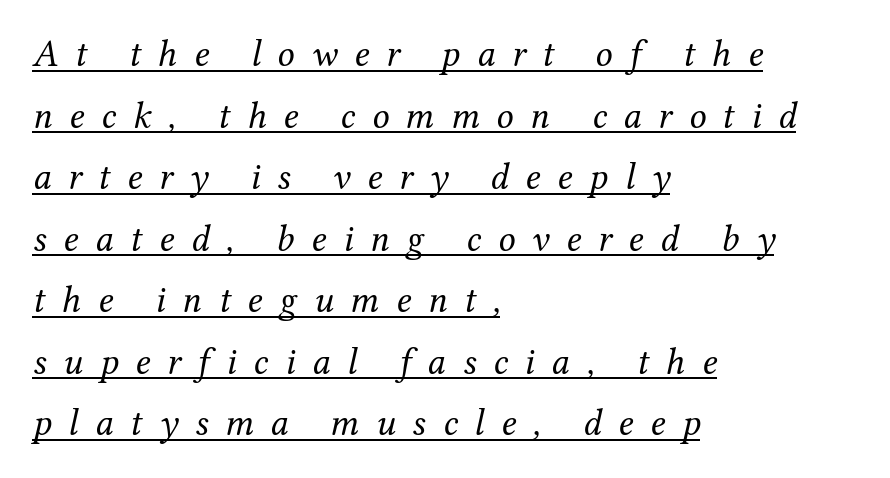
The image shows 38 px regular-weight serif type, italic (leaning right); set left-aligned, normal line spacing (1.62x), unusually wide letter spacing (+0.44 em), underlined; medium stroke contrast and a medium x-height.
